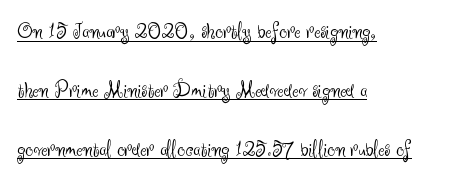
Q: Is the text bold? A: No.
Q: Is the text italic (slanted)? A: No, it is upright.
Q: Is the text underlined? A: Yes.
Q: How is the paragraph aligned? A: Left-aligned.
Q: Is the spacing between letters normal or unusually wide? A: Normal.
Q: Is the spacing between lines tight, normal or loose? A: Loose.
